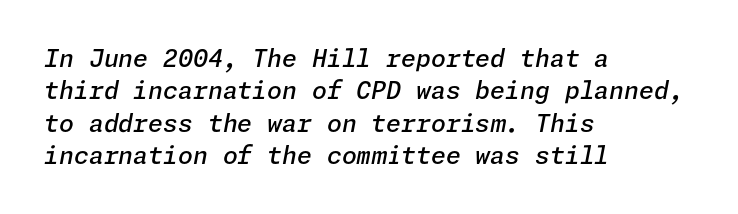
{"italic": "yes", "lean": "right", "slant_degrees": 11, "bold": "semi", "underline": "no", "align": "left", "line_spacing": "normal", "line_spacing_ratio": 1.35, "letter_spacing": "normal", "letter_spacing_em": 0.0, "glyph_px": 24}
